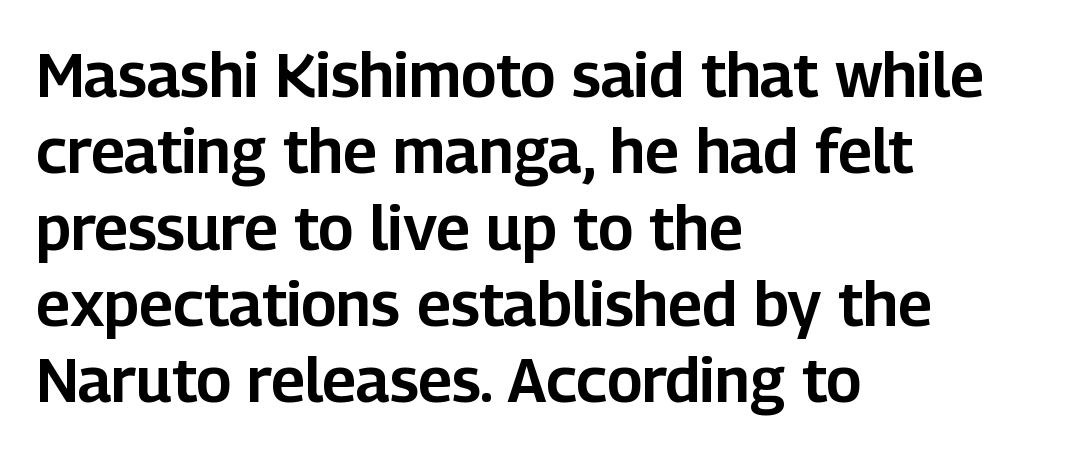
These lines stack with their left ends in a neat column. These lines are composed in type without serifs. A typesetter would call this zero additional tracking. You could not count columns in this text — the font is proportionally spaced. Unmarked baselines from the first word to the last.
